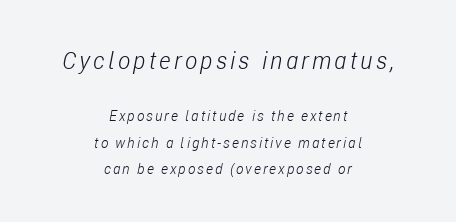
{"italic": "yes", "lean": "right", "slant_degrees": 11, "bold": "no", "underline": "no", "align": "center", "line_spacing": "loose", "line_spacing_ratio": 1.9, "larger_block": "first", "size_ratio": 1.64, "glyph_px": 23}
